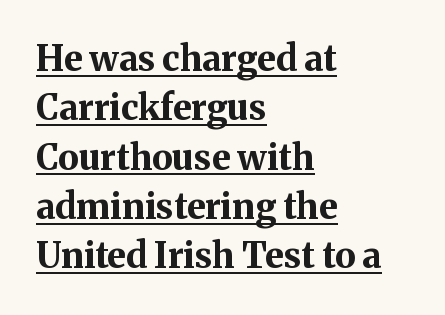
{"serif": "yes", "italic": "no", "bold": "yes", "weight": "bold", "width": "normal", "stroke_contrast": "medium", "x_height": "medium", "monospaced": "no", "underline": "yes", "align": "left", "line_spacing": "normal", "line_spacing_ratio": 1.41, "letter_spacing": "normal", "letter_spacing_em": 0.0, "glyph_px": 35}
